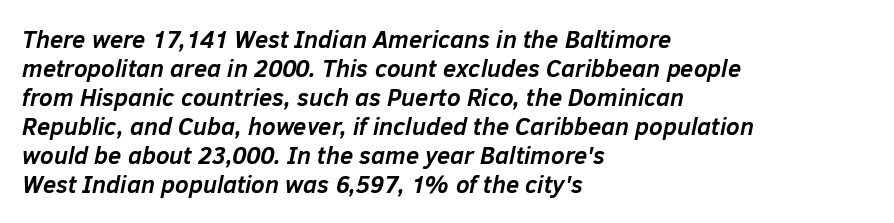
Q: Is the text bold? A: Yes.
Q: Is the text italic (slanted)? A: Yes, it leans right by about 12 degrees.
Q: Is the text underlined? A: No.
Q: How is the paragraph aligned? A: Left-aligned.
Q: Is the spacing between letters normal or unusually wide? A: Normal.
